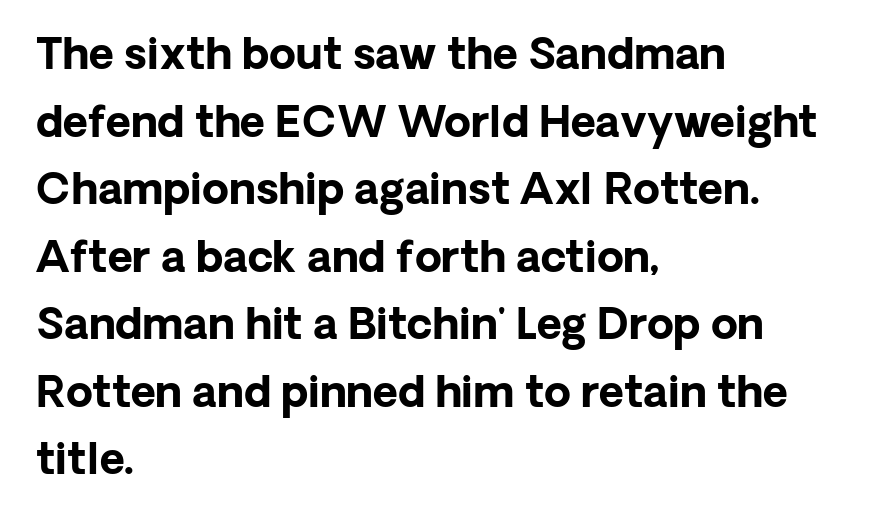
{"serif": "no", "italic": "no", "bold": "yes", "weight": "bold", "width": "normal", "stroke_contrast": "low", "x_height": "medium", "monospaced": "no", "underline": "no", "align": "left", "line_spacing": "normal", "line_spacing_ratio": 1.57, "letter_spacing": "normal", "letter_spacing_em": 0.0, "glyph_px": 43}
